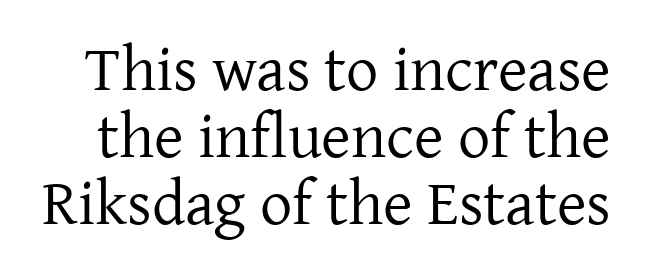
The image shows 64 px regular-weight serif type, upright; set tight line spacing (1.05x), normal letter spacing, not underlined; low stroke contrast and a medium x-height.
